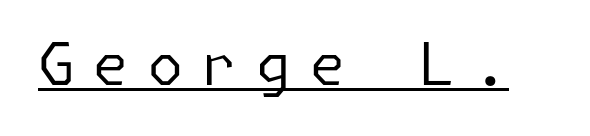
The text was rendered using a sans face with plain stroke endings. Students, observe the line beneath the letters — that is underlining. A light-to-regular cut is what we see here. Substantial extra tracking has been applied to these lines. The specimen reads as upright at a glance.
